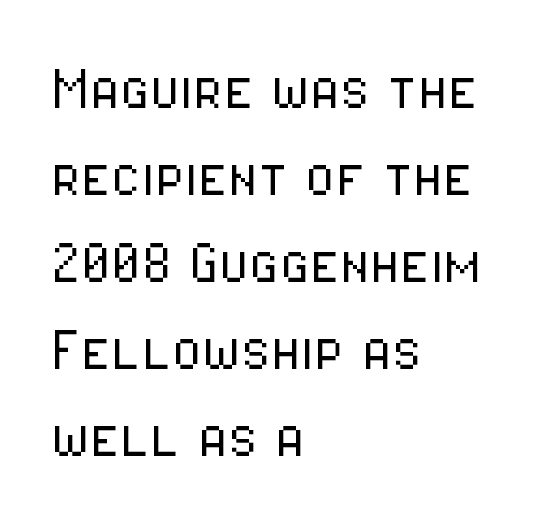
These lines are composed in type without serifs. Caption: multi-line text, flush left, ragged right. Standard letterfit; no display-style spreading of the glyphs. A typesetter would call this leading conventional body-copy spacing. The typeface has the unassuming heft of standard copy or less.
